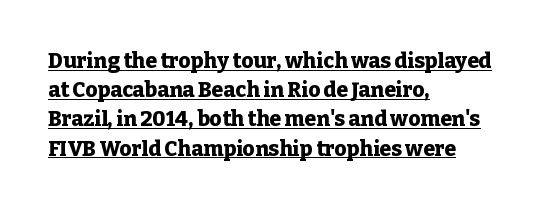
The image shows 21 px bold type, upright; set left-aligned, normal line spacing (1.39x), normal letter spacing, underlined.
